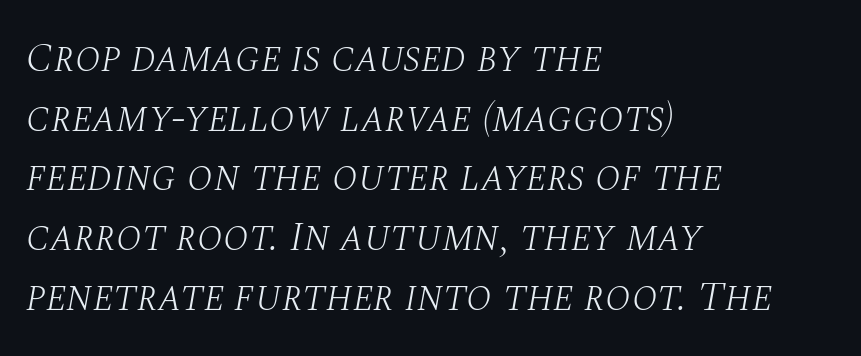
{"serif": "yes", "italic": "yes", "lean": "right", "slant_degrees": 10, "bold": "no", "weight": "light", "width": "normal", "stroke_contrast": "medium", "x_height": "large", "monospaced": "no", "underline": "no", "align": "left", "line_spacing": "normal", "line_spacing_ratio": 1.42, "letter_spacing": "normal", "letter_spacing_em": 0.0, "glyph_px": 42}
